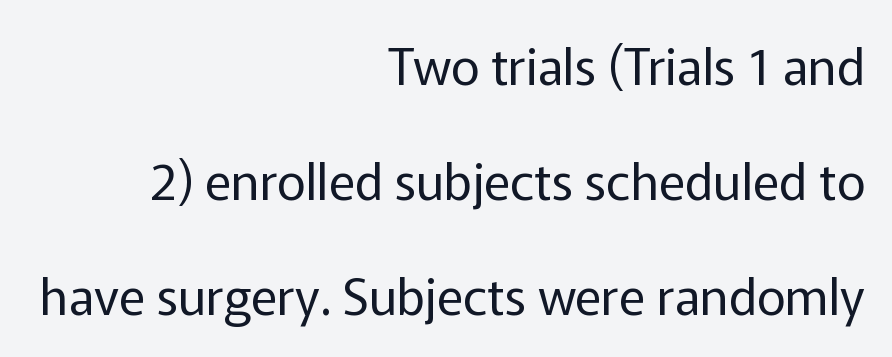
The image shows 50 px regular-weight sans-serif type, upright; set right-aligned, loose line spacing (2.3x), normal letter spacing, not underlined; low stroke contrast and a medium x-height.
